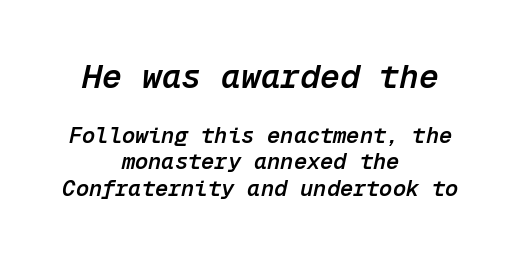
The image shows 33 px semibold type, italic (leaning right), monospaced; set centered, line spacing 1.2x, normal letter spacing, not underlined; the first (top) block is 1.5x larger; low stroke contrast and a medium x-height.
